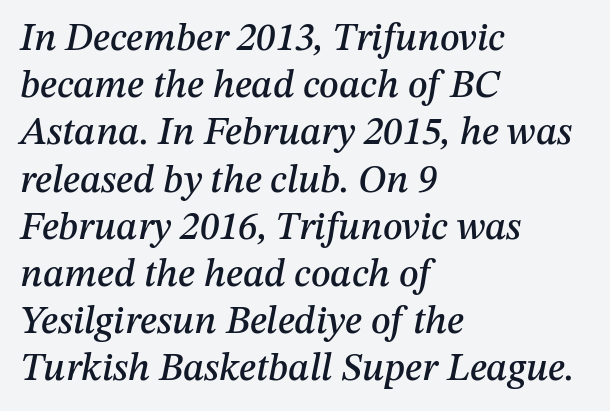
{"italic": "yes", "lean": "right", "slant_degrees": 12, "width": "normal", "stroke_contrast": "medium", "x_height": "medium", "monospaced": "no", "underline": "no", "align": "left", "line_spacing_ratio": 1.21, "letter_spacing": "normal", "letter_spacing_em": 0.0, "glyph_px": 39}
